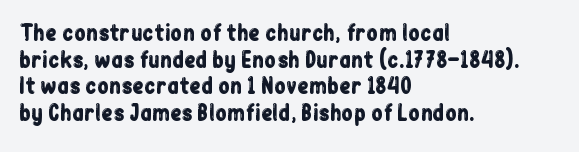
Q: Is the text italic (slanted)? A: No, it is upright.
Q: Is the text underlined? A: No.
Q: How is the paragraph aligned? A: Left-aligned.
Q: Is the spacing between letters normal or unusually wide? A: Normal.
Q: Is the spacing between lines tight, normal or loose? A: Normal.
